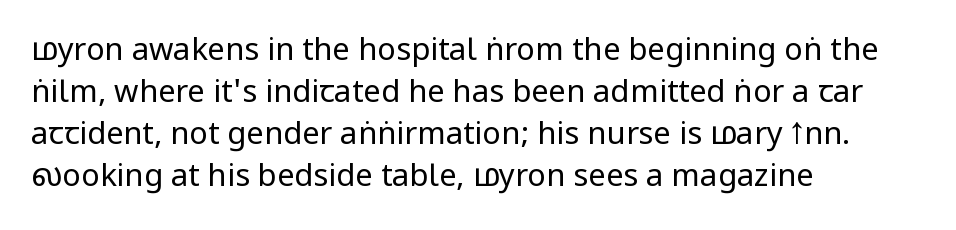
The image shows 31 px regular-weight, condensed sans-serif type, upright; set left-aligned, normal line spacing (1.35x), normal letter spacing, not underlined; low stroke contrast and a large x-height.
